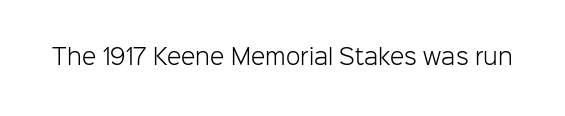
The image shows 21 px text type, upright; set normal letter spacing, not underlined.
